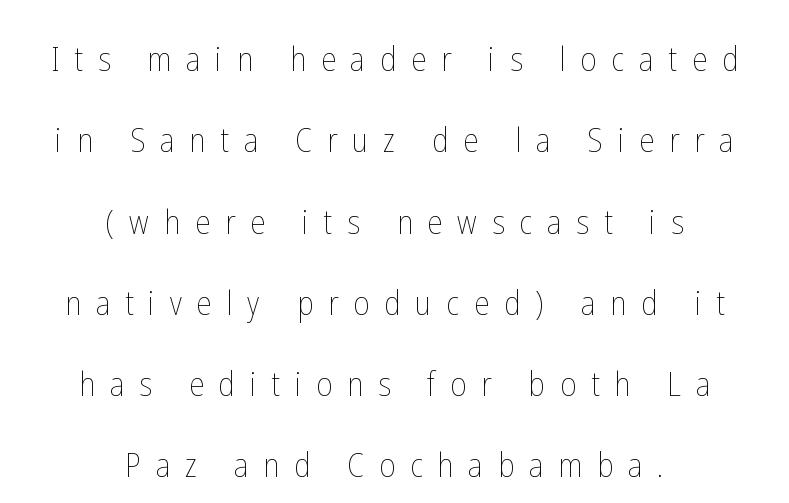
The image shows 34 px thin, condensed type, upright; set centered, loose line spacing (2.39x), unusually wide letter spacing (+0.44 em), not underlined; low stroke contrast and a medium x-height.
